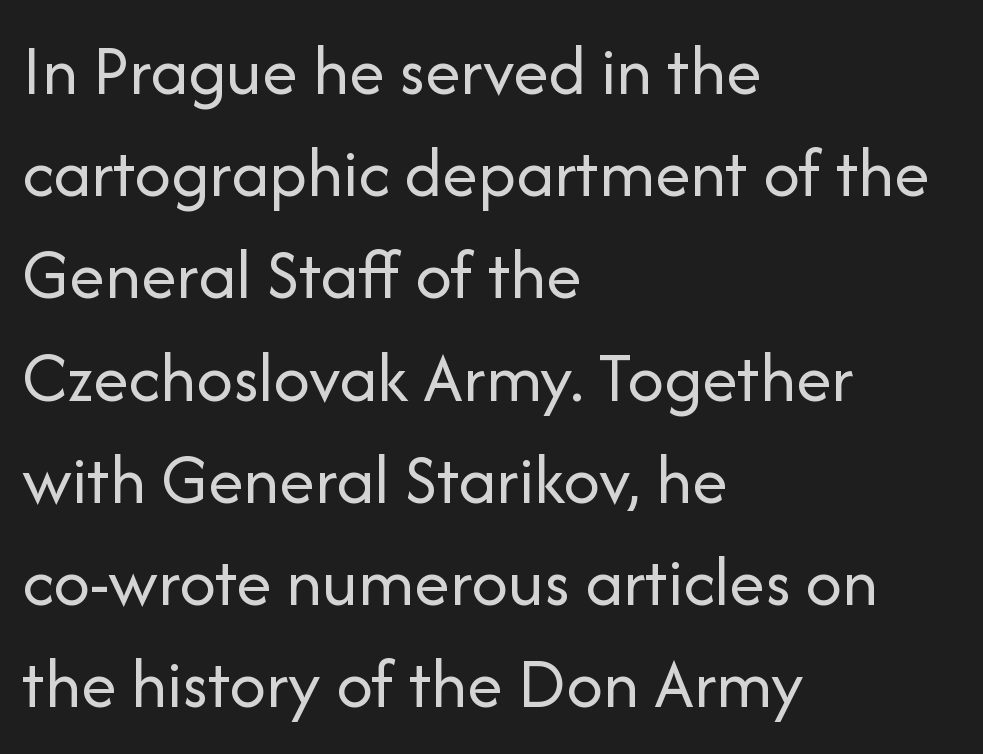
Q: Is the text bold? A: No.
Q: Is the text italic (slanted)? A: No, it is upright.
Q: Is the typeface a serif or a sans-serif typeface? A: Sans-serif.
Q: Is the text underlined? A: No.
Q: How is the paragraph aligned? A: Left-aligned.
Q: Is the spacing between letters normal or unusually wide? A: Normal.
Q: Is the spacing between lines tight, normal or loose? A: Normal.
Q: Width (condensed, normal, or wide)? A: Normal.
Q: Stroke contrast? A: Low.
Q: x-height? A: Medium.
Q: Monospaced? A: No.
